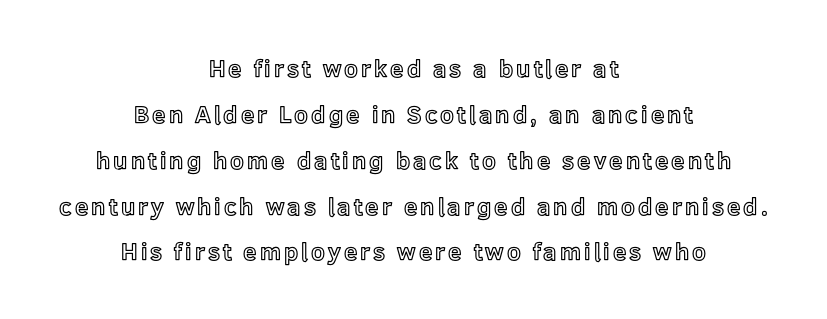
The image shows 24 px text type, upright; set centered, loose line spacing (1.91x), not underlined.
